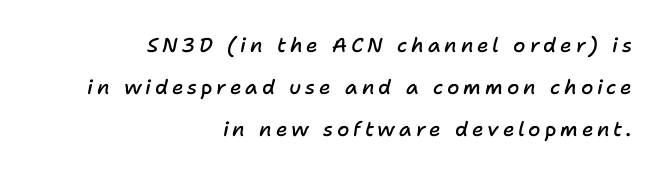
Bare-footed words on every line. Quick note: italic. Weight check: semibold — heavier than regular, not quite bold. How would I describe the line gaps? Wide and relaxed. Right-aligned paragraph, ragged on the left.
